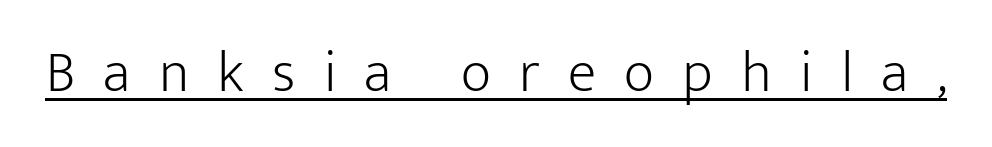
Varying glyph widths throughout — classic text-font behaviour. Stroke thickness stays within the range of a standard reading face or lighter. The typography opts for an upright posture over an oblique one. A baseline rule has been typeset under these characters. Someone cranked the tracking dial way up on this one. Nope, no serifs anywhere on these letters.
